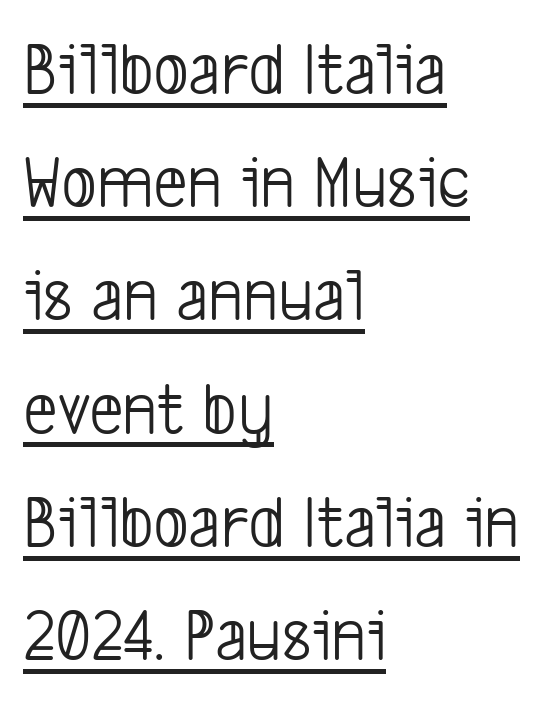
{"serif": "no", "bold": "no", "weight": "light", "width": "condensed", "stroke_contrast": "low", "x_height": "medium", "monospaced": "no", "underline": "yes", "align": "left", "line_spacing": "normal", "line_spacing_ratio": 1.49, "letter_spacing": "normal", "letter_spacing_em": 0.0, "glyph_px": 76}
